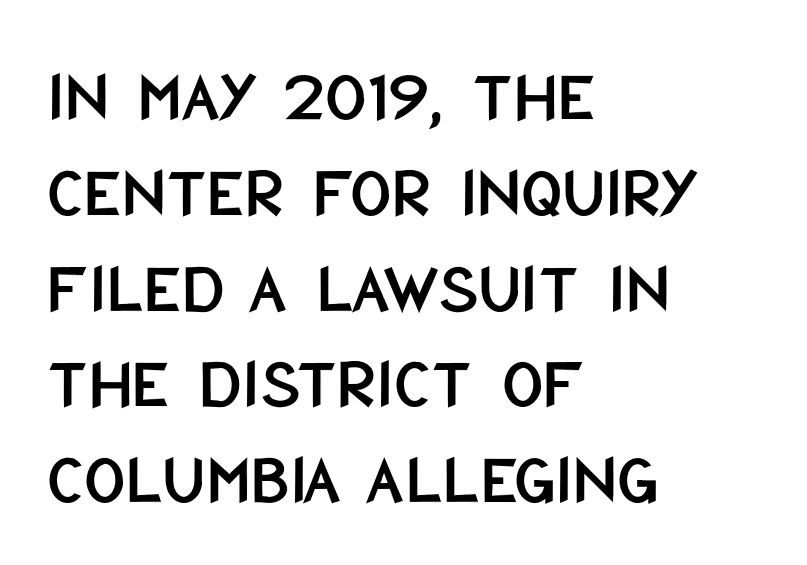
{"serif": "no", "italic": "no", "width": "condensed", "stroke_contrast": "low", "x_height": "large", "monospaced": "no", "underline": "no", "align": "left", "line_spacing": "normal", "line_spacing_ratio": 1.33, "letter_spacing": "normal", "letter_spacing_em": 0.0, "glyph_px": 72}
